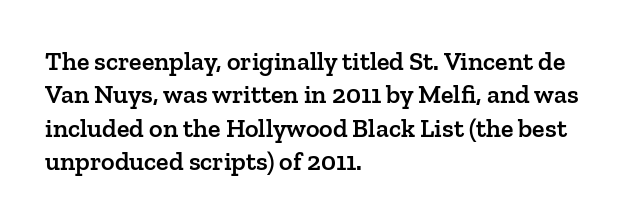
The line texture is even and compact thanks to regular tracking. Tall strokes in this sample are plumb rather than angled. The paragraph shown leans on its left margin. The strip under each line holds only bare page.
